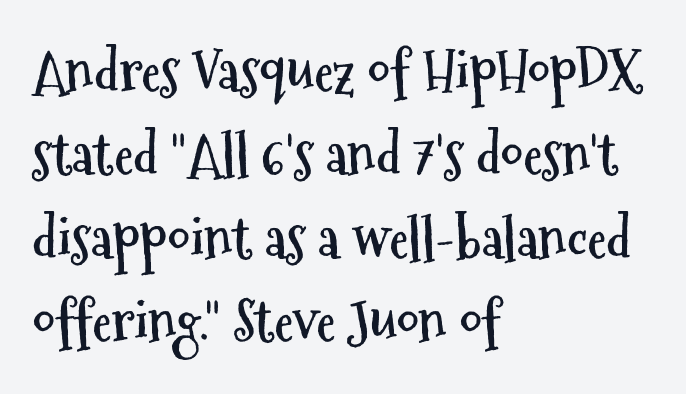
The image shows 56 px semibold, condensed sans-serif type, upright; set left-aligned, normal line spacing (1.49x), normal letter spacing, not underlined; medium stroke contrast and a medium x-height.
